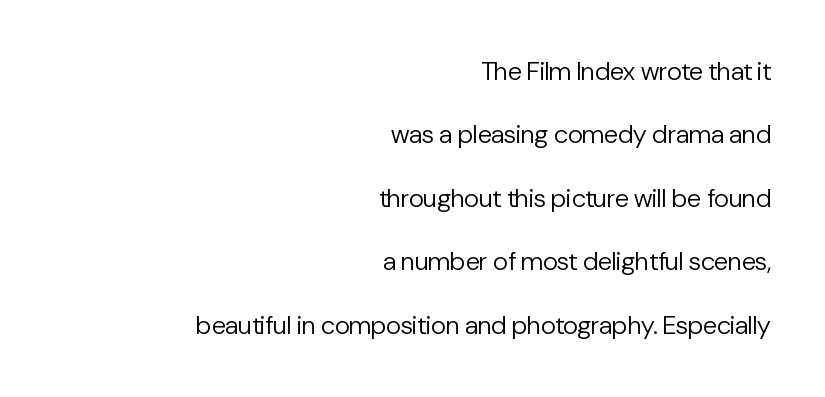
The image shows 26 px text type, upright; set right-aligned, loose line spacing (2.44x), normal letter spacing, not underlined.
